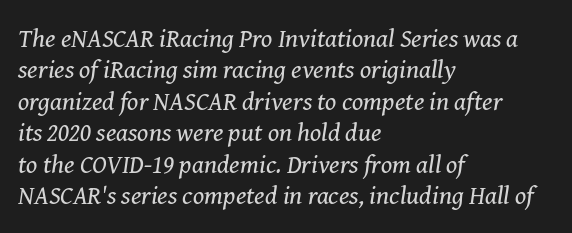
The image shows 26 px text type, italic (leaning right); set left-aligned, line spacing 1.21x, normal letter spacing, not underlined.
